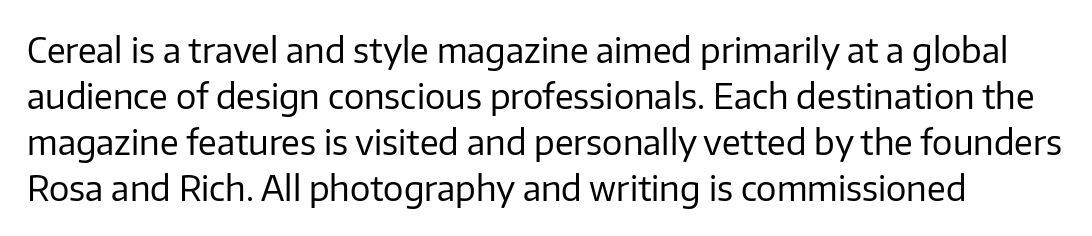
{"serif": "no", "italic": "no", "bold": "no", "weight": "regular", "width": "normal", "stroke_contrast": "low", "x_height": "medium", "monospaced": "no", "underline": "no", "line_spacing": "normal", "line_spacing_ratio": 1.35, "letter_spacing": "normal", "letter_spacing_em": 0.0, "glyph_px": 34}
